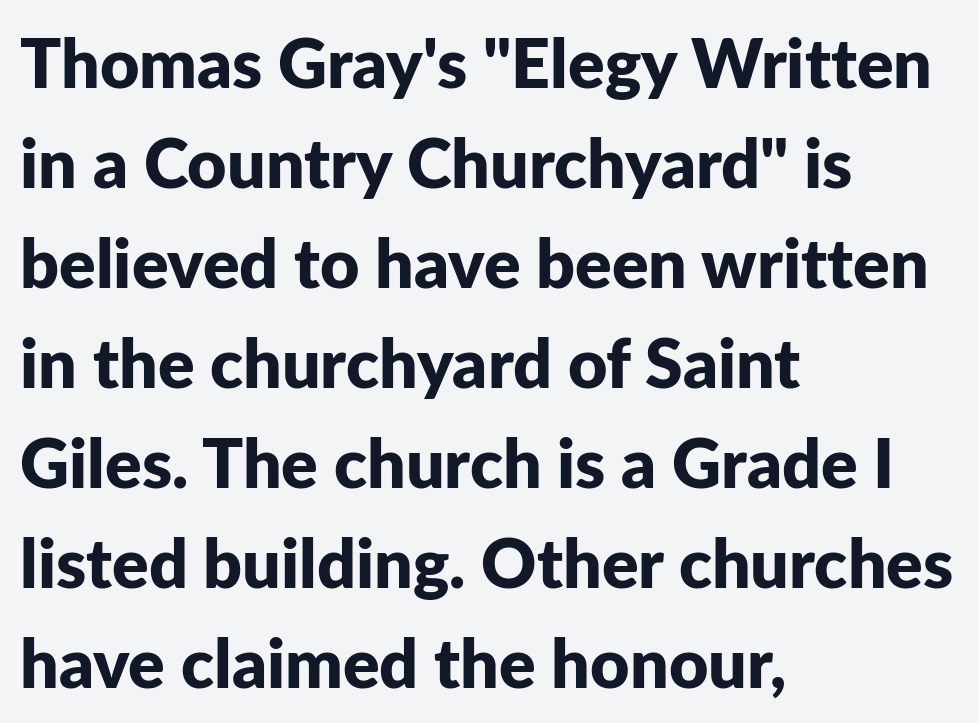
The image shows 68 px bold sans-serif type, upright; set left-aligned, normal line spacing (1.47x), normal letter spacing, not underlined; low stroke contrast and a medium x-height.
